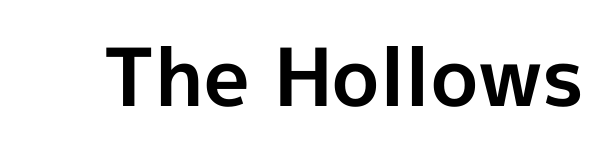
The strip under each line holds only bare page. Italic? Not at all — the glyphs are vertical. Observe the absence of serifs on each vertical stroke in this sample. A full-strength bold gives these letters their thick strokes. Character widths vary here, with narrow letters taking less room than wide ones.
